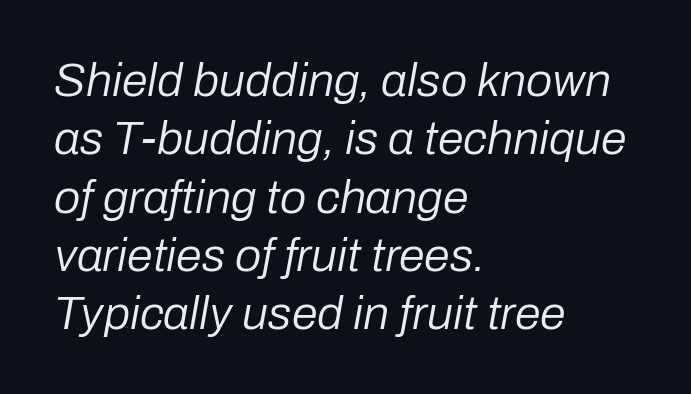
Visually the block forms a straight wall on the left and a jagged coastline on the right. Rule under the text: the space is simply empty. You could not count columns in this text — the font is proportionally spaced. Does the lettering tilt? It does — this is italic.
